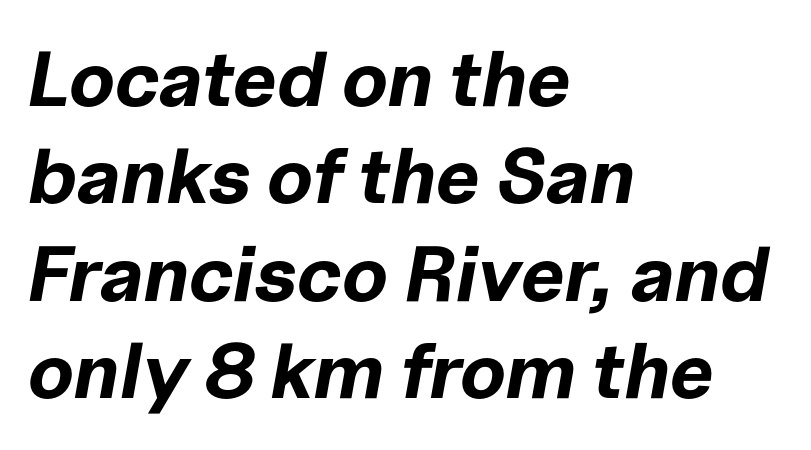
{"italic": "yes", "lean": "right", "slant_degrees": 10, "bold": "yes", "weight": "bold", "width": "normal", "stroke_contrast": "low", "x_height": "medium", "monospaced": "no", "underline": "no", "align": "left", "line_spacing": "normal", "line_spacing_ratio": 1.25, "letter_spacing": "normal", "letter_spacing_em": 0.0, "glyph_px": 78}
